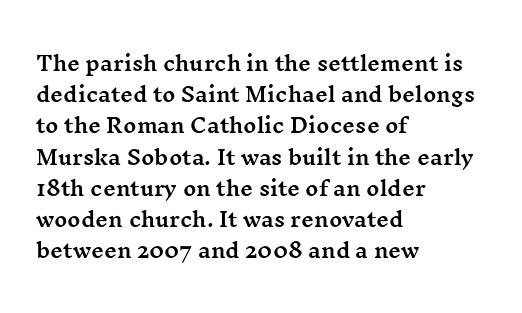
You could call the tracking neutral — neither tight nor loose. No italicization has been applied; the sample stays upright. Just letters on the line, the space beneath them empty. Compared with typical paragraphs, the rows here are spaced about the same.
